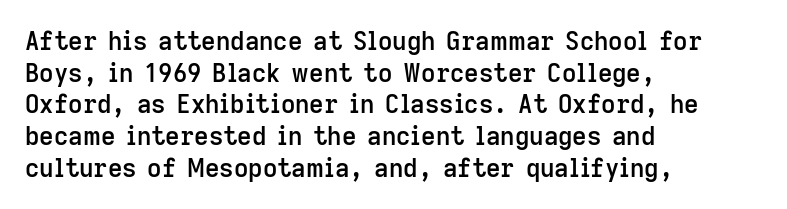
A semibold gives these letters moderate extra thickness, short of bold. The vertical gap from one line to the next is medium. The axis of the letterforms is exactly vertical. A typesetter would call this zero additional tracking. Plain, unruled lines of type. Leftover space on each line is placed entirely after the last word.
